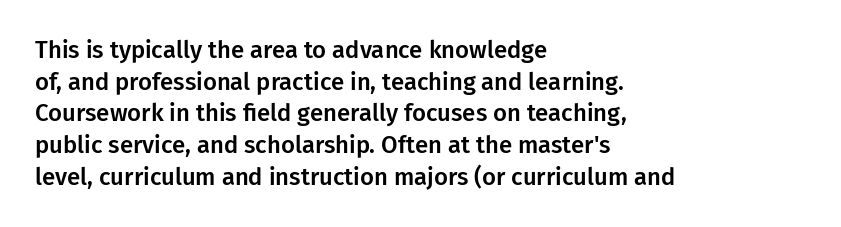
The letterforms sit shoulder to shoulder at normal distance. In terms of leading, this rendering sits right in the middle. The rendering anchors every line to the left-hand side. Style check: upright.
